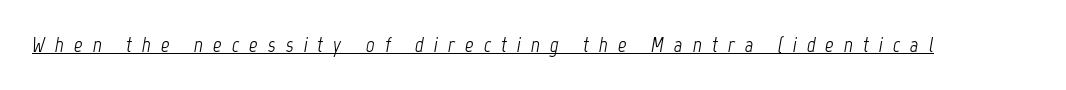
Q: Is the text bold? A: No.
Q: Is the text italic (slanted)? A: Yes, it leans right by about 12 degrees.
Q: Is the text underlined? A: Yes.
Q: Is the spacing between letters normal or unusually wide? A: Unusually wide.
